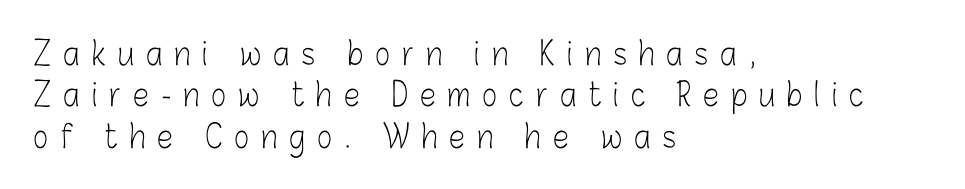
The letters are spread apart with noticeably loose tracking. Successive baselines arrive at the customary interval. The font's upright variant was chosen for this text. The type family on display is of the sans-serif kind. A bare baseline throughout the passage. Typeset ragged right — the left edge is the straight one.
